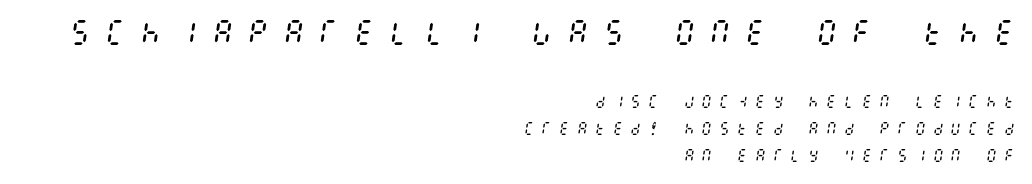
Q: Is the text bold? A: No.
Q: Is the text italic (slanted)? A: Yes, it leans right by about 8 degrees.
Q: Is the text underlined? A: No.
Q: How is the paragraph aligned? A: Right-aligned.
Q: Is the spacing between letters normal or unusually wide? A: Unusually wide.
Q: Is the spacing between lines tight, normal or loose? A: Loose.
Q: Which block of text is set in a larger size, the first (top) or the second (bottom)? A: The first (top) one.
Q: Width (condensed, normal, or wide)? A: Condensed.
Q: Stroke contrast? A: Medium.
Q: x-height? A: Large.
